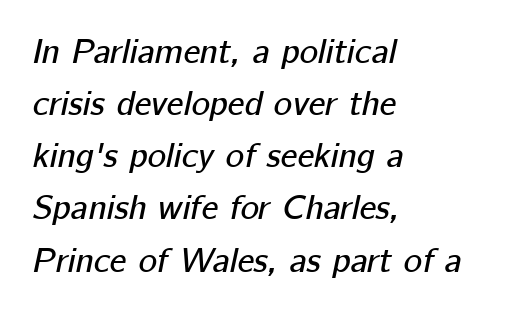
Q: Is the text italic (slanted)? A: Yes, it leans right by about 12 degrees.
Q: Is the text underlined? A: No.
Q: How is the paragraph aligned? A: Left-aligned.
Q: Is the spacing between letters normal or unusually wide? A: Normal.
Q: Is the spacing between lines tight, normal or loose? A: Normal.
Q: Width (condensed, normal, or wide)? A: Normal.
Q: Stroke contrast? A: Low.
Q: x-height? A: Medium.
Q: Monospaced? A: No.
